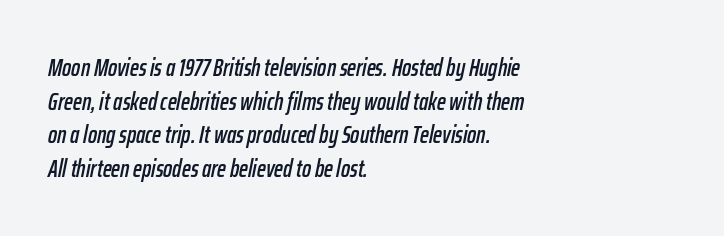
{"italic": "yes", "lean": "right", "slant_degrees": 12, "underline": "no", "align": "left", "line_spacing": "normal", "line_spacing_ratio": 1.4, "letter_spacing": "normal", "letter_spacing_em": 0.0, "glyph_px": 24}
